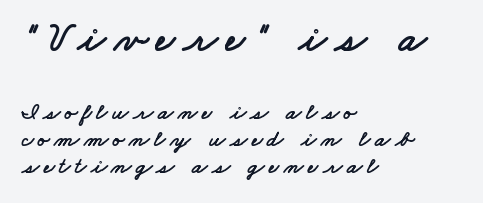
Unlike a traditional serif, this face leaves its strokes unadorned. The face used here is proportionally spaced, like ordinary book or web type. Each row of text sits above clean, open space. The compositor pushed each line to the left boundary.
